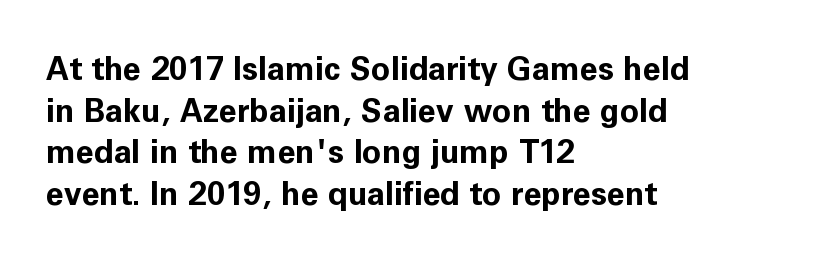
Q: Is the text bold? A: Yes.
Q: Is the text italic (slanted)? A: No, it is upright.
Q: Is the typeface a serif or a sans-serif typeface? A: Sans-serif.
Q: Is the text underlined? A: No.
Q: How is the paragraph aligned? A: Left-aligned.
Q: Is the spacing between letters normal or unusually wide? A: Normal.
Q: Is the spacing between lines tight, normal or loose? A: Normal.
Q: Width (condensed, normal, or wide)? A: Normal.
Q: Stroke contrast? A: Low.
Q: x-height? A: Medium.
Q: Monospaced? A: No.
